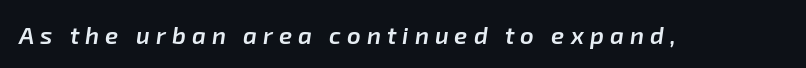
The type is letterspaced generously, with wide tracking. How heavy is the stroke? Medium-heavy — a semibold, shy of bold. The letters are slanted; this is an italic face. Descender tails drop into unmarked territory.
